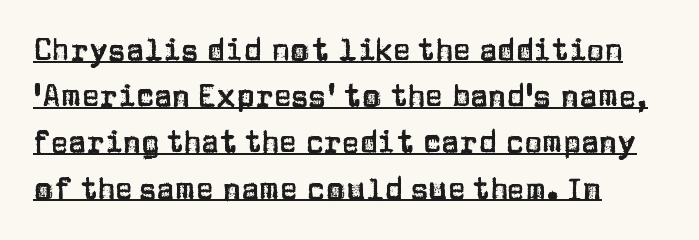
The face used here is proportionally spaced, like ordinary book or web type. The letters carry no serifs — their stems end cleanly without finishing strokes. There is no visible air inserted between adjacent glyphs. Each new line begins a customary step beneath the previous one. The lines are quadded left.
